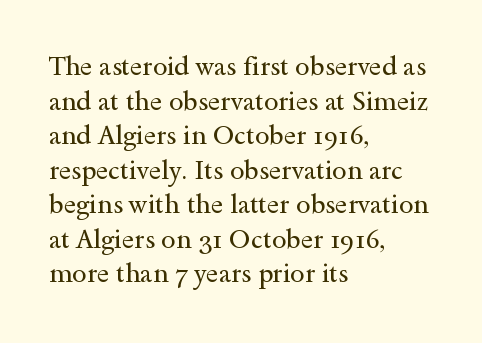
No chunkiness to these letters — they're not bold. A classic flush-left, rag-right setting is used for this passage. One glance says typical: line gaps are just what's usual. The letters sit at their default tracking, neither squeezed nor spread.
